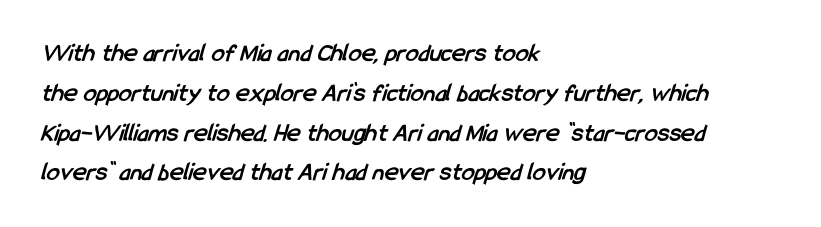
{"bold": "yes", "underline": "no", "align": "left", "line_spacing": "normal", "line_spacing_ratio": 1.53, "letter_spacing": "normal", "letter_spacing_em": 0.0, "glyph_px": 26}
